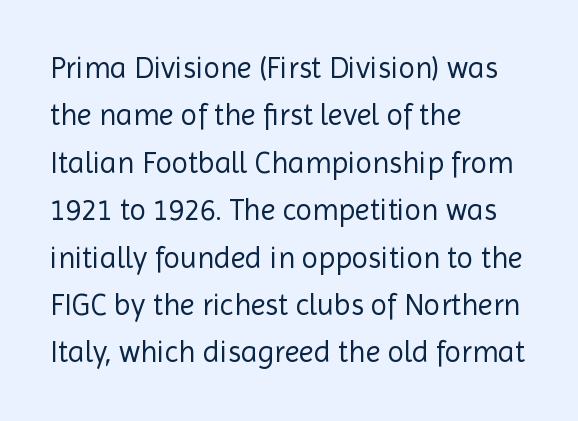
{"serif": "no", "italic": "no", "bold": "no", "weight": "regular", "width": "normal", "x_height": "medium", "monospaced": "no", "underline": "no", "align": "left", "line_spacing": "normal", "line_spacing_ratio": 1.58, "letter_spacing": "normal", "letter_spacing_em": 0.0, "glyph_px": 30}
